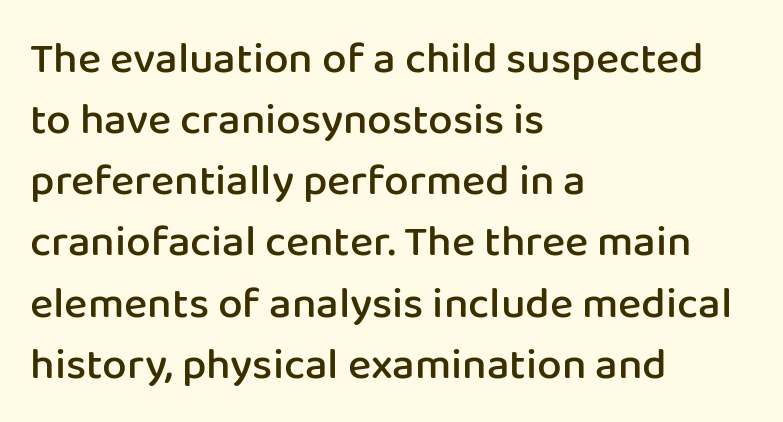
Q: Is the text bold? A: Semi-bold.
Q: Is the text italic (slanted)? A: No, it is upright.
Q: Is the typeface a serif or a sans-serif typeface? A: Sans-serif.
Q: Is the text underlined? A: No.
Q: How is the paragraph aligned? A: Left-aligned.
Q: Is the spacing between letters normal or unusually wide? A: Normal.
Q: Is the spacing between lines tight, normal or loose? A: Normal.
Q: Width (condensed, normal, or wide)? A: Normal.
Q: Stroke contrast? A: Low.
Q: x-height? A: Medium.
Q: Monospaced? A: No.
